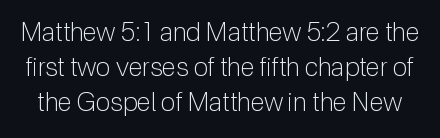
Q: Is the text bold? A: No.
Q: Is the text italic (slanted)? A: No, it is upright.
Q: Is the text underlined? A: No.
Q: Is the spacing between letters normal or unusually wide? A: Normal.
Q: Is the spacing between lines tight, normal or loose? A: Normal.
